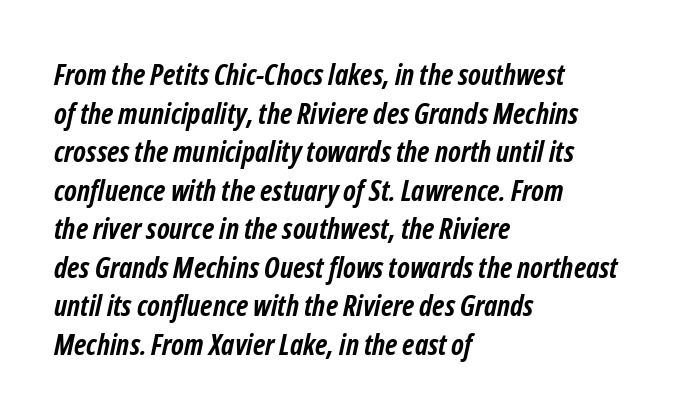
The image shows 29 px semibold, condensed type, italic (leaning right); set left-aligned, normal line spacing (1.33x), normal letter spacing, not underlined; low stroke contrast and a medium x-height.
